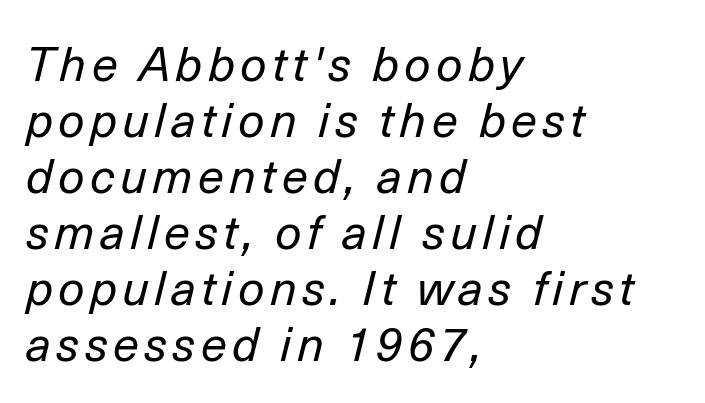
The space directly below the letters is spotless. Think of a printed novel: that variable character pitch is what you see here. Would a proofreader flag this as italicized? Yes. These lines stack with their left ends in a neat column. A light-to-regular cut is what we see here.
